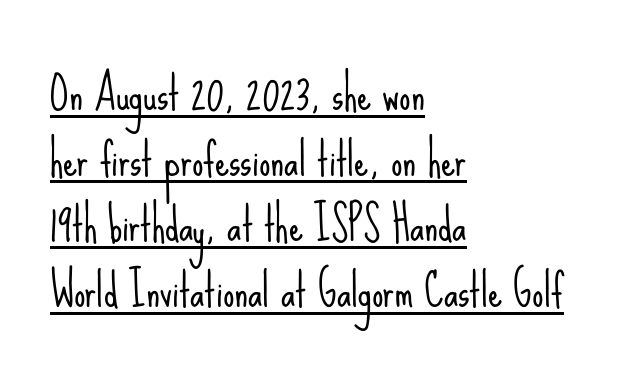
{"serif": "no", "italic": "no", "bold": "no", "weight": "light", "width": "condensed", "stroke_contrast": "low", "x_height": "small", "monospaced": "no", "underline": "yes", "align": "left", "line_spacing": "normal", "line_spacing_ratio": 1.46, "letter_spacing": "normal", "letter_spacing_em": 0.0, "glyph_px": 45}
